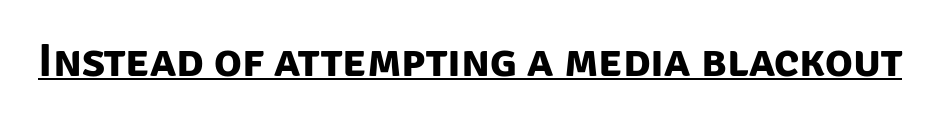
Note the varied advance widths — an 'i' is clearly narrower than an 'm'. Observe the absence of serifs on each vertical stroke in this sample. Underlining? Definitely there. On the weight axis this lands at bold, roughly 700. Students, note that the glyphs here touch the page at normal intervals.
